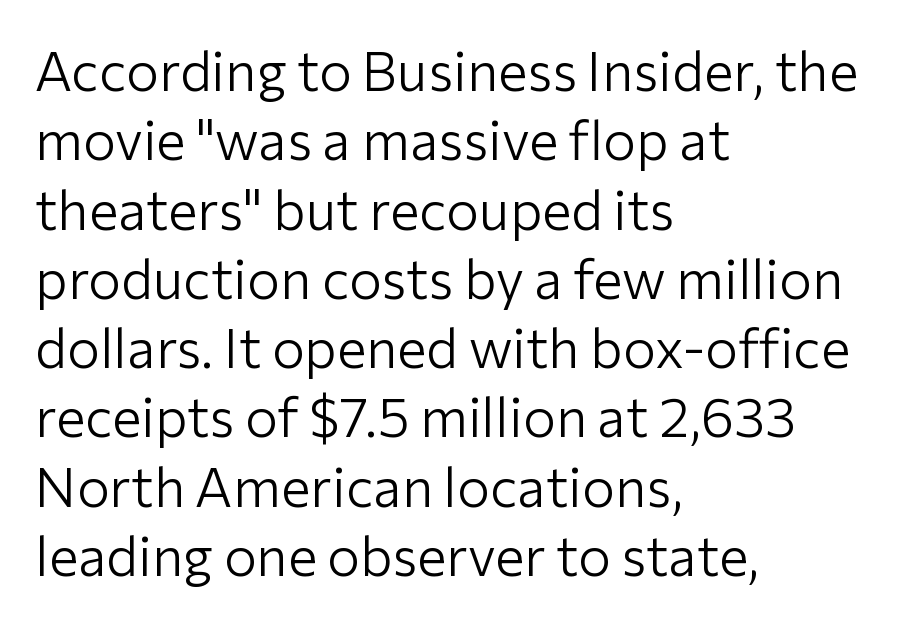
This reads as an unemphasized weight, regular at the heaviest. Proportional: the letters do not fall into vertical columns. Does the type have serifs? No, each stem ends abruptly. This sample keeps an unexceptional amount of space between lines. Spacing between characters is what you'd get straight out of the box. Upright lettering throughout.
